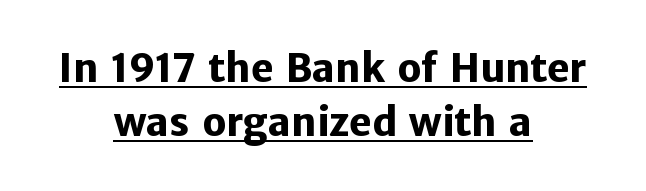
Q: Is the text bold? A: Yes.
Q: Is the text italic (slanted)? A: No, it is upright.
Q: Is the typeface a serif or a sans-serif typeface? A: Sans-serif.
Q: Is the text underlined? A: Yes.
Q: How is the paragraph aligned? A: Centered.
Q: Is the spacing between letters normal or unusually wide? A: Normal.
Q: Is the spacing between lines tight, normal or loose? A: Normal.
Q: Width (condensed, normal, or wide)? A: Normal.
Q: Stroke contrast? A: Low.
Q: x-height? A: Medium.
Q: Monospaced? A: No.
